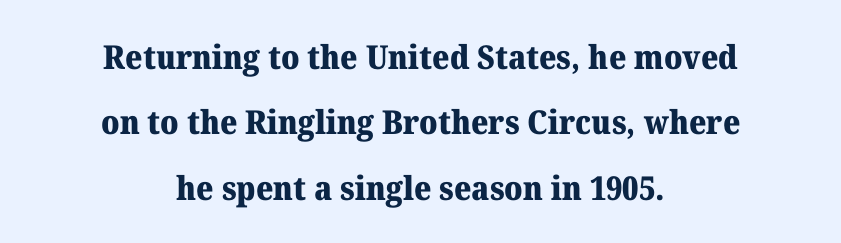
Q: Is the text bold? A: Yes.
Q: Is the text italic (slanted)? A: No, it is upright.
Q: Is the typeface a serif or a sans-serif typeface? A: Serif.
Q: Is the text underlined? A: No.
Q: How is the paragraph aligned? A: Centered.
Q: Is the spacing between letters normal or unusually wide? A: Normal.
Q: Is the spacing between lines tight, normal or loose? A: Loose.
Q: Width (condensed, normal, or wide)? A: Normal.
Q: Stroke contrast? A: Medium.
Q: x-height? A: Medium.
Q: Monospaced? A: No.
